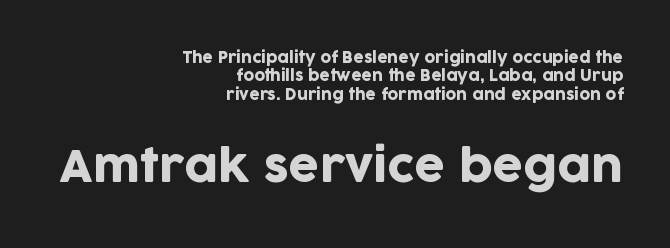
The image shows 44 px sans-serif type, upright; set right-aligned, line spacing 1.22x, normal letter spacing, not underlined; the second (bottom) block is 2.93x larger; low stroke contrast and a large x-height.
